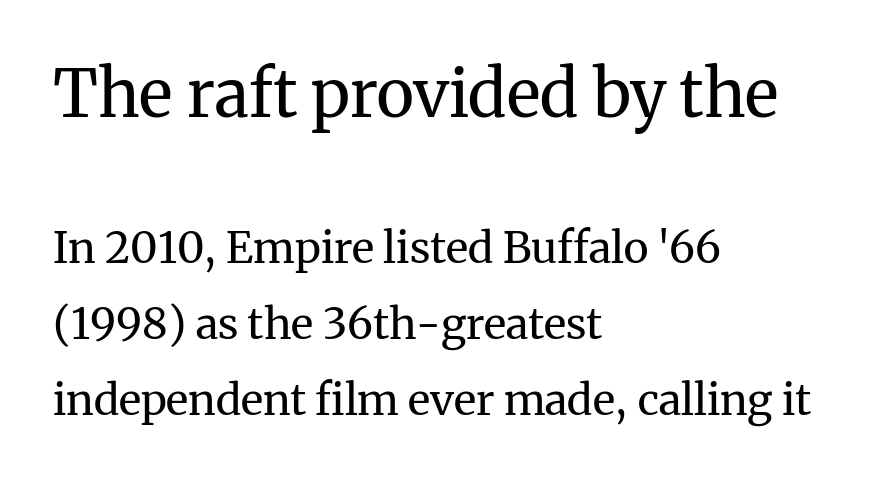
The image shows 65 px regular-weight serif type, upright; set left-aligned, line spacing 1.77x, normal letter spacing, not underlined; the first (top) block is 1.51x larger; medium stroke contrast and a medium x-height.
